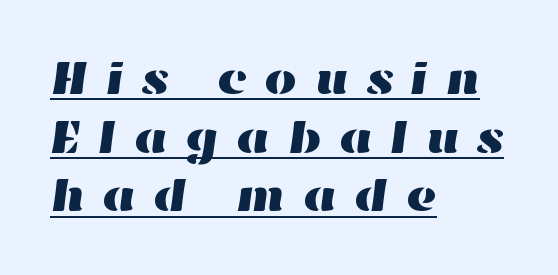
The passage shown is typed in a proportional face where columns would drift. Underlining? Definitely there. These lines are set flush left with a ragged right edge. Leading matches the norm, producing a regular column.
